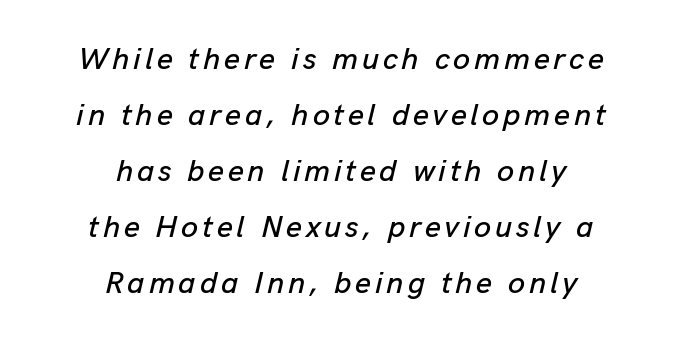
{"italic": "yes", "lean": "right", "slant_degrees": 13, "width": "normal", "stroke_contrast": "low", "x_height": "medium", "monospaced": "no", "underline": "no", "align": "center", "line_spacing_ratio": 1.81, "glyph_px": 31}
